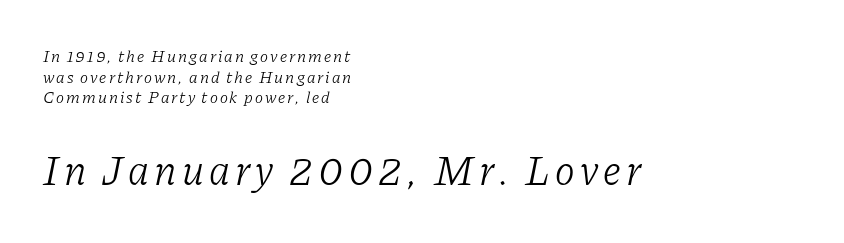
Do the characters align in a grid? No, the font is proportional. The designer gave the closing block more size than the opening block. Caption: face not bold, strokes unweighted. Alignment: flush left. Underlining? Definitely not there. Characters are canted at an angle relative to the baseline's perpendicular.
